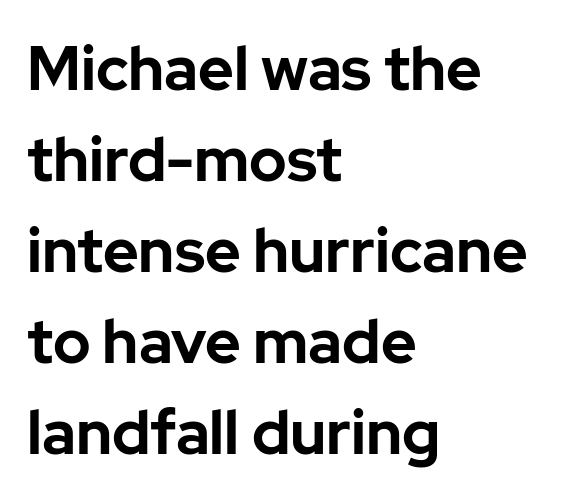
Observe the absence of serifs on each vertical stroke in this sample. The font's upright variant was chosen for this text. Here the designer chose a conventional face with non-uniform glyph widths. Typeset ragged right — the left edge is the straight one. As a designer I'd log this as weight 700, bold.
